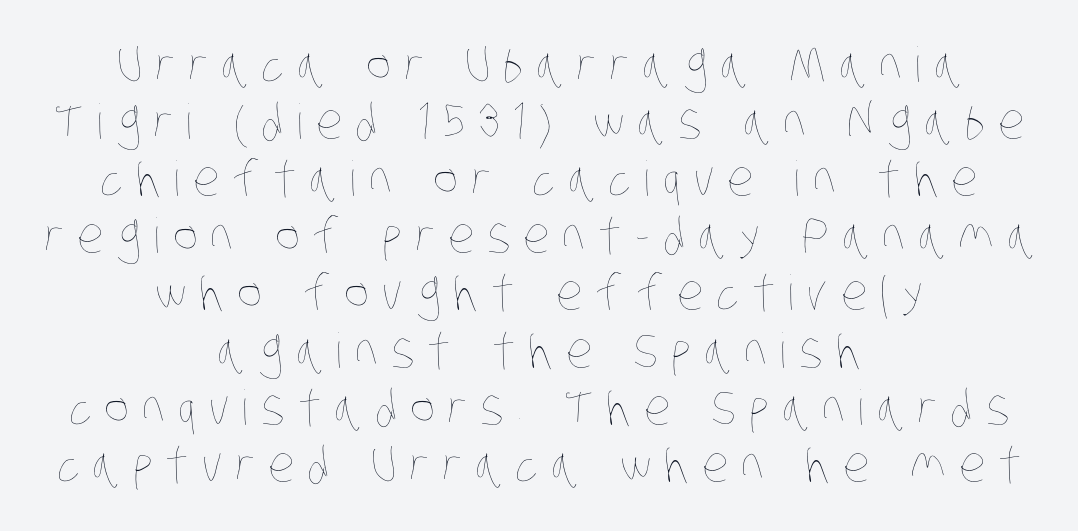
Q: Is the text bold? A: No.
Q: Is the text underlined? A: No.
Q: How is the paragraph aligned? A: Centered.
Q: Is the spacing between letters normal or unusually wide? A: Unusually wide.
Q: Width (condensed, normal, or wide)? A: Condensed.
Q: Stroke contrast? A: Low.
Q: x-height? A: Large.
Q: Monospaced? A: No.
